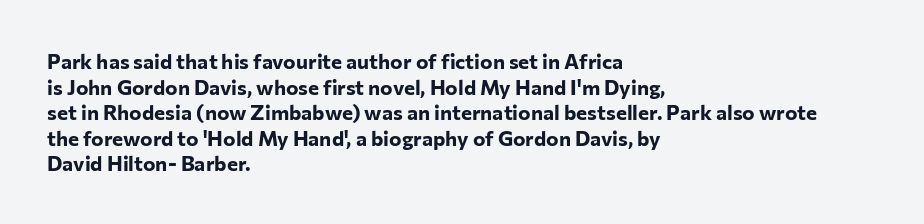
Is there any slant? The stems are plumb. The zone under the glyphs is completely vacant. Caption: bold face, heavy strokes. Each word holds together tightly as a unit, with standard inter-letter gaps. Does the copy run flush right? No — it runs flush left.
